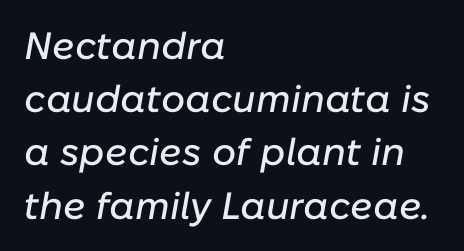
Q: Is the text italic (slanted)? A: Yes, it leans right by about 10 degrees.
Q: Is the text underlined? A: No.
Q: How is the paragraph aligned? A: Left-aligned.
Q: Is the spacing between letters normal or unusually wide? A: Normal.
Q: Is the spacing between lines tight, normal or loose? A: Normal.
Q: Width (condensed, normal, or wide)? A: Normal.
Q: Stroke contrast? A: Low.
Q: x-height? A: Medium.
Q: Monospaced? A: No.
